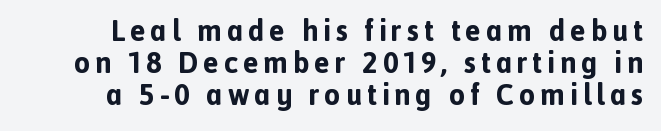
Heft: maximum for text — a bold. Think of a printed novel: that variable character pitch is what you see here. Any mark beneath the type? The region is blank. This is roman type, the default non-slanted kind.
